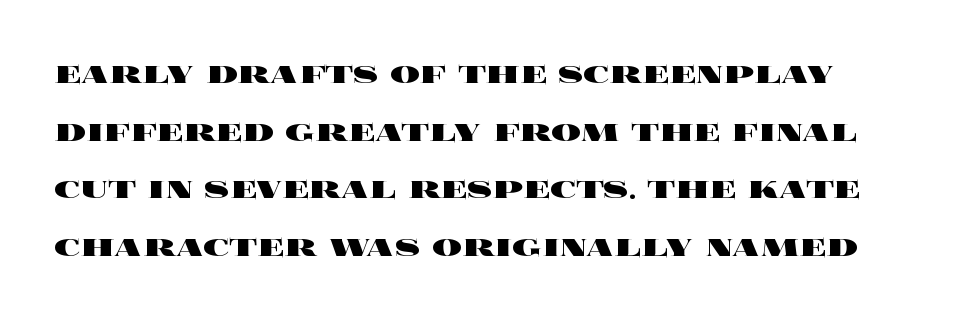
Q: Is the text bold? A: Yes.
Q: Is the text italic (slanted)? A: No, it is upright.
Q: Is the text underlined? A: No.
Q: Is the spacing between letters normal or unusually wide? A: Normal.
Q: Is the spacing between lines tight, normal or loose? A: Normal.
Q: Width (condensed, normal, or wide)? A: Wide.
Q: x-height? A: Large.
Q: Monospaced? A: No.
